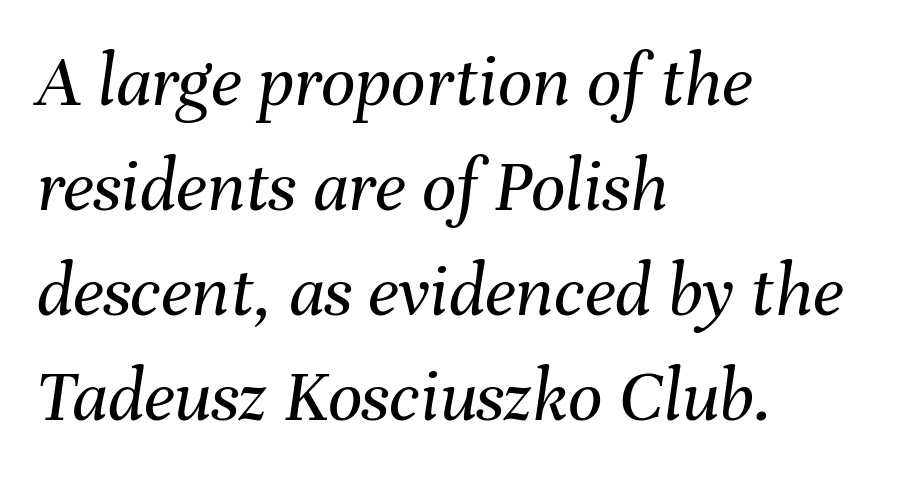
Notice how the stems are inclined rather than vertical — that's the hallmark of italics. The passage shown stacks its lines at a standard gap. The characters are drawn with everyday or finer stroke widths. Just letters on the line, the space beneath them empty. The rendering uses natural spacing where letterforms have individual widths. These lines stack with their left ends in a neat column.
